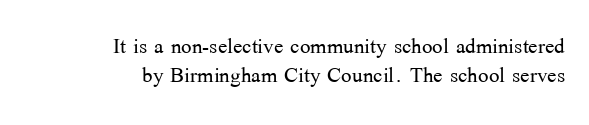
Is there any slant? The stems are plumb. Character widths vary here, with narrow letters taking less room than wide ones. The typeface has the unassuming heft of standard copy or less. Vertically, the passage feels compressed, each row crowding the next. The passage shown is typeset with a serif family. The area under the type is left untouched.
